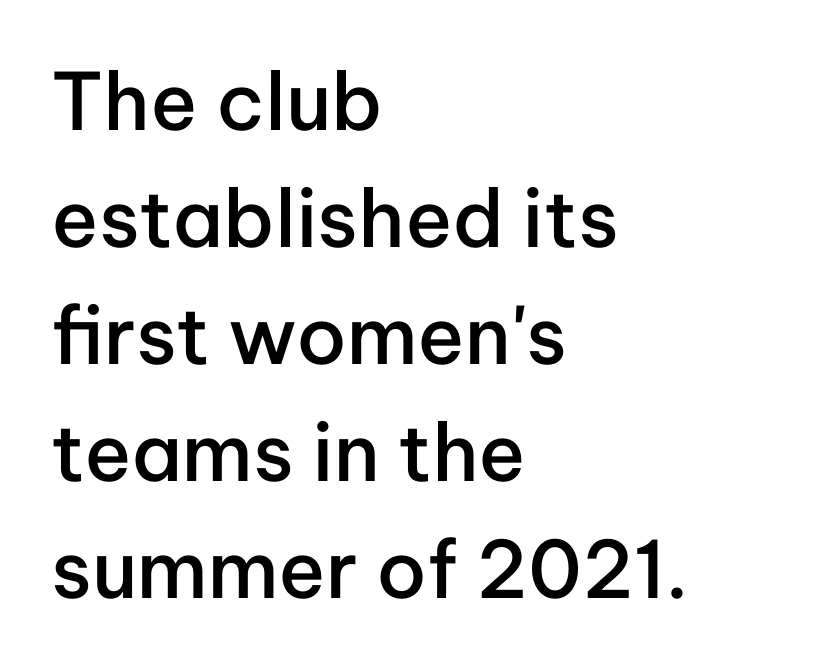
The image shows 79 px semibold sans-serif type, upright; set left-aligned, normal line spacing (1.48x), normal letter spacing, not underlined; low stroke contrast and a medium x-height.
